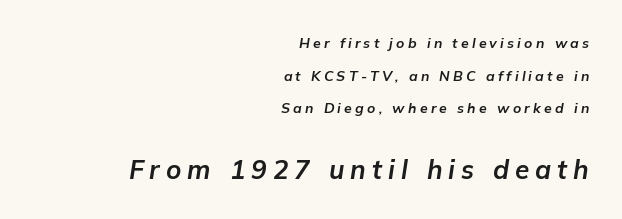
The image shows 26 px bold type, italic (leaning right); set right-aligned, loose line spacing (2.33x), unusually wide letter spacing (+0.23 em), not underlined; the second (bottom) block is 1.86x larger.
